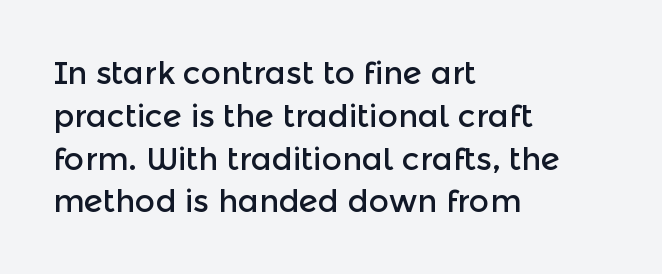
A typesetter would call this proportional, since set widths differ per character. The string is rendered with underlining switched off. Letterform terminals end flat and unadorned throughout the passage. The setting favours the left margin, as ordinary paragraphs usually do.
